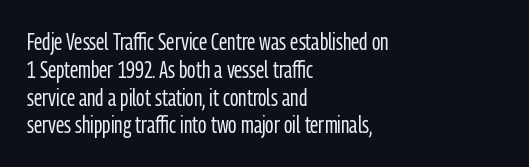
{"italic": "no", "bold": "no", "underline": "no", "align": "left", "line_spacing_ratio": 1.21, "letter_spacing": "normal", "letter_spacing_em": 0.0, "glyph_px": 23}
